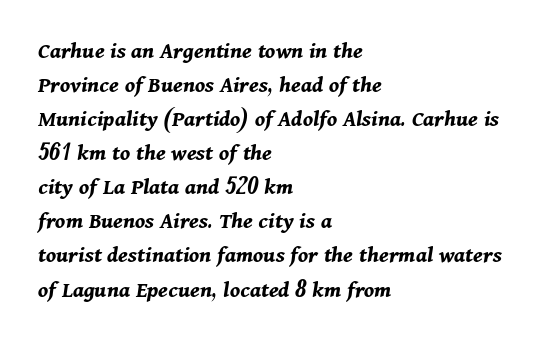
The image shows 24 px bold type, italic (leaning right); set left-aligned, normal line spacing (1.42x), normal letter spacing, not underlined.
